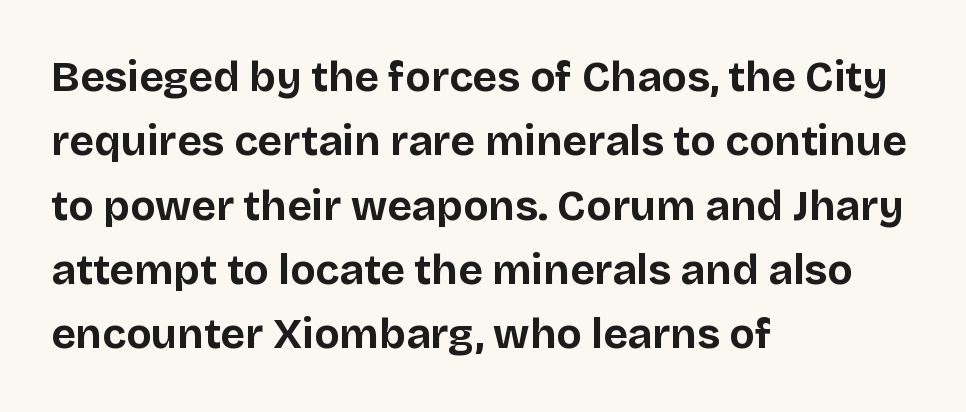
Q: Is the text bold? A: Yes.
Q: Is the text italic (slanted)? A: No, it is upright.
Q: Is the typeface a serif or a sans-serif typeface? A: Sans-serif.
Q: Is the text underlined? A: No.
Q: How is the paragraph aligned? A: Left-aligned.
Q: Is the spacing between letters normal or unusually wide? A: Normal.
Q: Is the spacing between lines tight, normal or loose? A: Normal.
Q: Width (condensed, normal, or wide)? A: Normal.
Q: Stroke contrast? A: Low.
Q: x-height? A: Large.
Q: Monospaced? A: No.
